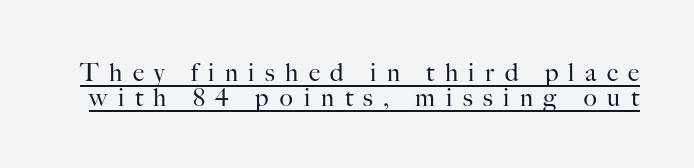
The weight tops out at a normal text grade. The letters stand straight up with perfectly vertical stems. Interline gaps are noticeably narrow in this sample. Tracking here is generous; glyphs stand well apart from one another.
